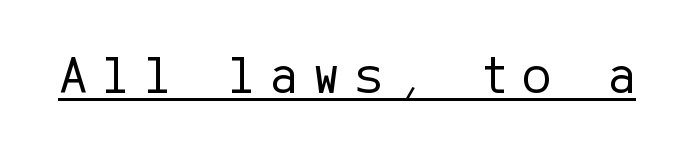
Q: Is the text bold? A: No.
Q: Is the text italic (slanted)? A: No, it is upright.
Q: Is the typeface a serif or a sans-serif typeface? A: Sans-serif.
Q: Is the text underlined? A: Yes.
Q: Is the spacing between letters normal or unusually wide? A: Unusually wide.
Q: Width (condensed, normal, or wide)? A: Normal.
Q: Stroke contrast? A: Low.
Q: x-height? A: Medium.
